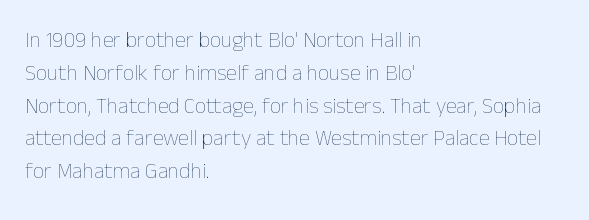
{"italic": "no", "bold": "no", "underline": "no", "align": "left", "line_spacing": "normal", "line_spacing_ratio": 1.49, "letter_spacing": "normal", "letter_spacing_em": 0.0, "glyph_px": 22}
